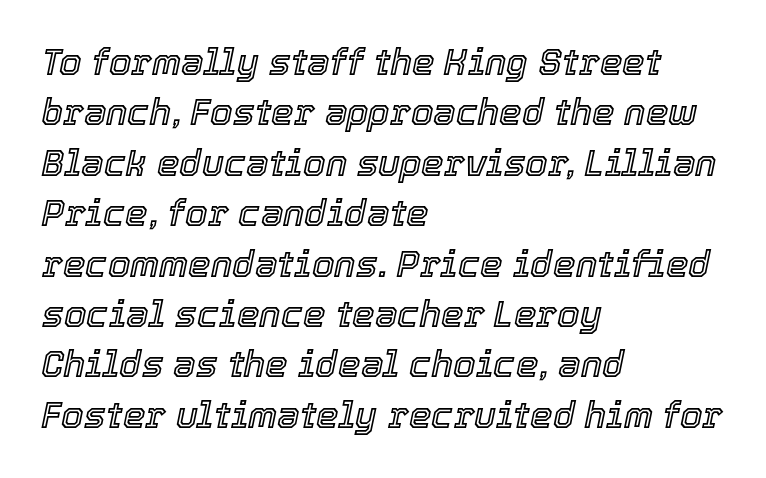
The image shows 36 px text type, italic (leaning right); set left-aligned, normal line spacing (1.4x), normal letter spacing, not underlined; a medium x-height.
